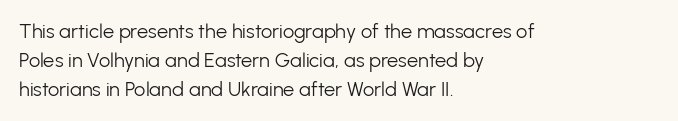
{"italic": "no", "bold": "no", "underline": "no", "align": "left", "line_spacing": "normal", "line_spacing_ratio": 1.46, "letter_spacing": "normal", "letter_spacing_em": 0.0, "glyph_px": 20}
